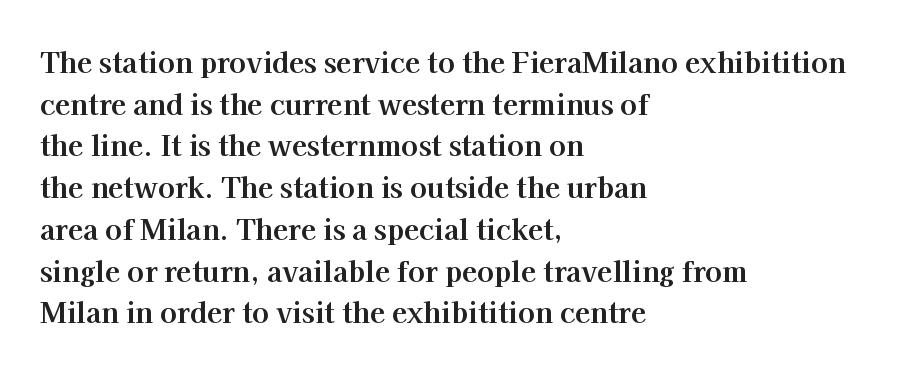
Q: Is the text bold? A: Yes.
Q: Is the text italic (slanted)? A: No, it is upright.
Q: Is the typeface a serif or a sans-serif typeface? A: Serif.
Q: Is the text underlined? A: No.
Q: How is the paragraph aligned? A: Left-aligned.
Q: Is the spacing between letters normal or unusually wide? A: Normal.
Q: Is the spacing between lines tight, normal or loose? A: Normal.
Q: Width (condensed, normal, or wide)? A: Normal.
Q: Stroke contrast? A: High.
Q: x-height? A: Medium.
Q: Monospaced? A: No.
